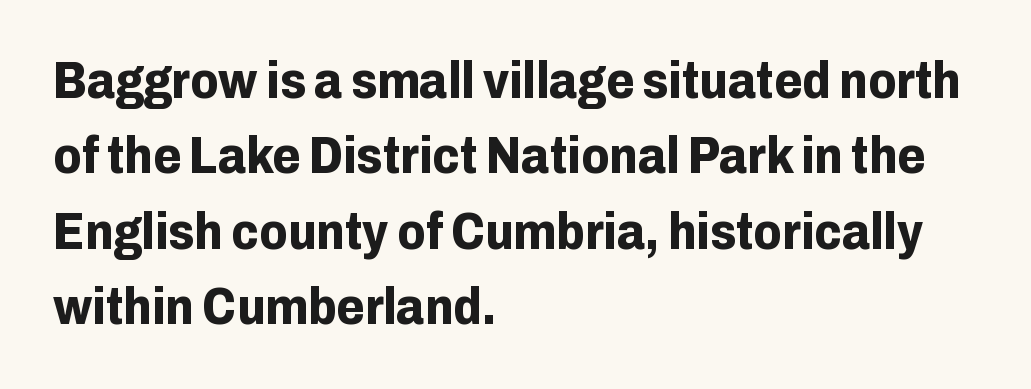
The image shows 51 px bold sans-serif type, upright; set left-aligned, normal line spacing (1.48x), normal letter spacing, not underlined; low stroke contrast and a medium x-height.
